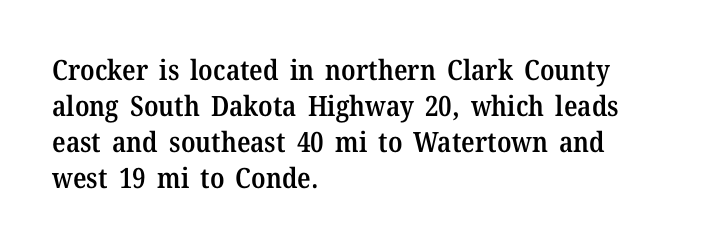
Q: Is the text bold? A: Semi-bold.
Q: Is the text italic (slanted)? A: No, it is upright.
Q: Is the typeface a serif or a sans-serif typeface? A: Serif.
Q: Is the text underlined? A: No.
Q: How is the paragraph aligned? A: Left-aligned.
Q: Is the spacing between letters normal or unusually wide? A: Normal.
Q: Is the spacing between lines tight, normal or loose? A: Normal.
Q: Width (condensed, normal, or wide)? A: Normal.
Q: Stroke contrast? A: Medium.
Q: x-height? A: Medium.
Q: Monospaced? A: No.
